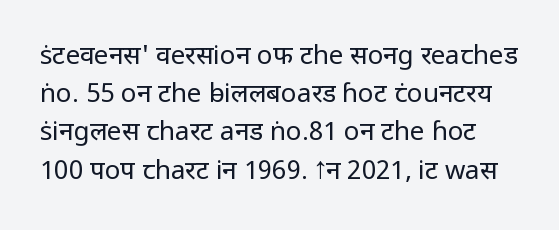
Q: Is the text bold? A: No.
Q: Is the text italic (slanted)? A: No, it is upright.
Q: Is the text underlined? A: No.
Q: Is the spacing between letters normal or unusually wide? A: Normal.
Q: Is the spacing between lines tight, normal or loose? A: Normal.
